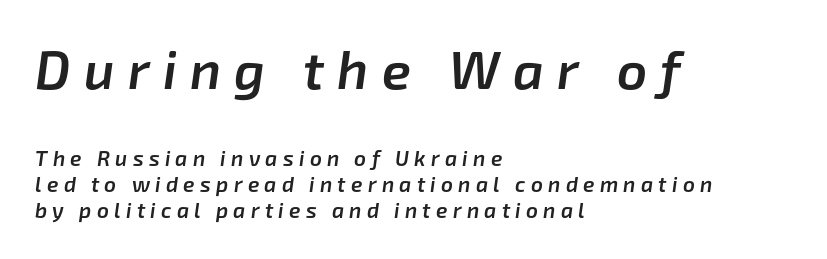
Scale decreases going downward across the two blocks. The passage shown leans; its letterforms are oblique. These lines are set flush left with a ragged right edge. The tracking jumps out immediately: characters are airy and widely separated. A fair bit of extra ink — the face is semibold, not bold. The glyphs are unaccompanied by any horizontal stroke below them.
